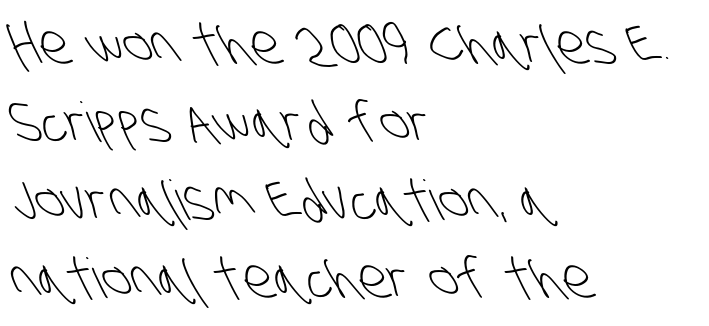
Q: Is the text bold? A: No.
Q: Is the typeface a serif or a sans-serif typeface? A: Sans-serif.
Q: Is the text underlined? A: No.
Q: How is the paragraph aligned? A: Left-aligned.
Q: Is the spacing between letters normal or unusually wide? A: Normal.
Q: Is the spacing between lines tight, normal or loose? A: Normal.
Q: Width (condensed, normal, or wide)? A: Condensed.
Q: Stroke contrast? A: Low.
Q: x-height? A: Large.
Q: Monospaced? A: No.
